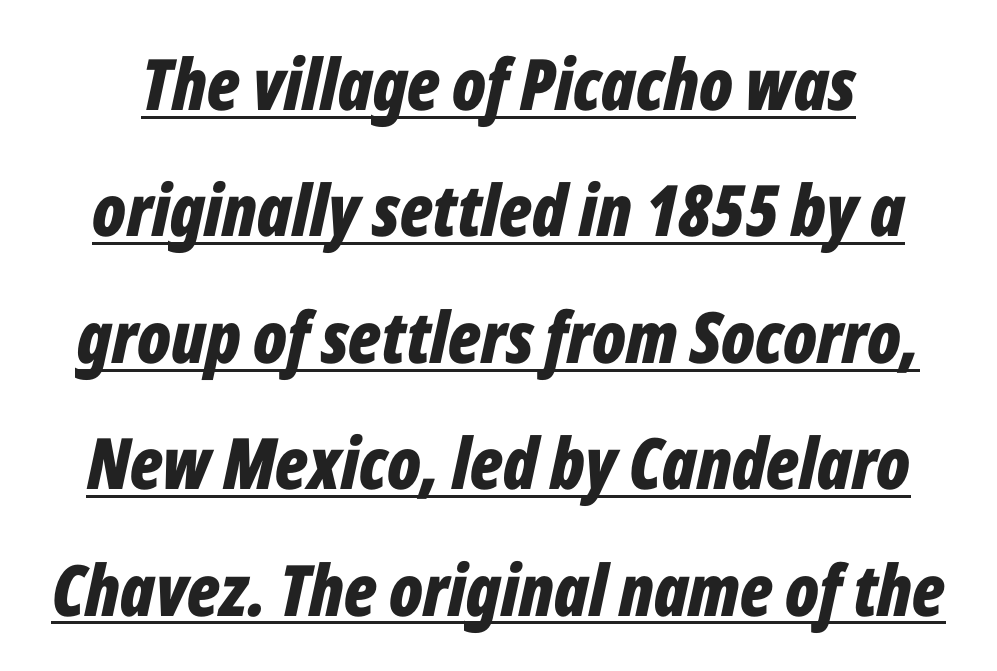
{"italic": "yes", "lean": "right", "slant_degrees": 12, "bold": "yes", "weight": "bold", "width": "condensed", "stroke_contrast": "low", "x_height": "medium", "monospaced": "no", "underline": "yes", "line_spacing_ratio": 1.78, "letter_spacing": "normal", "letter_spacing_em": 0.0, "glyph_px": 71}
